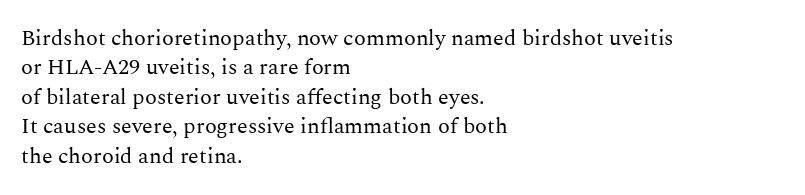
Bare-footed words on every line. Every stem runs plumb, perpendicular to the baseline. The typesetting does not lean heavy: it is not bold. Tracking value appears to be zero — textbook default spacing. The vertical gap from one line to the next is medium.
